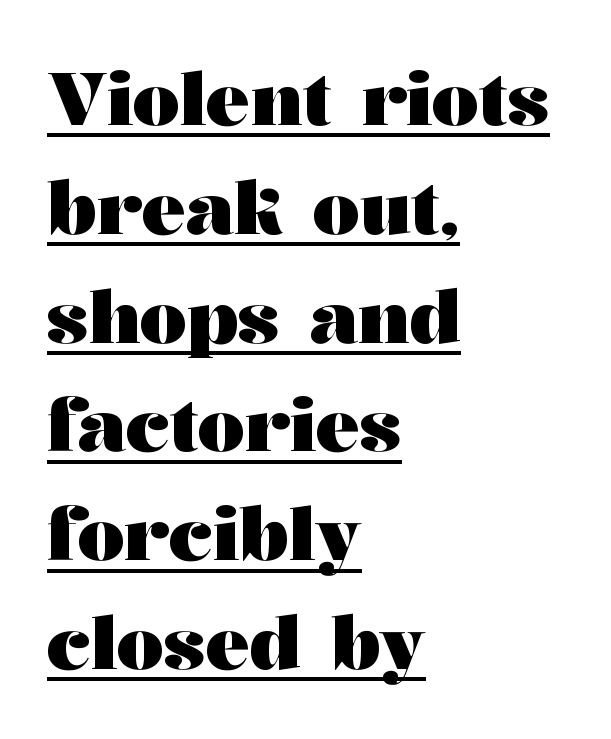
The image shows 74 px heavy, wide serif type, upright; set left-aligned, normal line spacing (1.47x), normal letter spacing, underlined; medium stroke contrast and a medium x-height.
